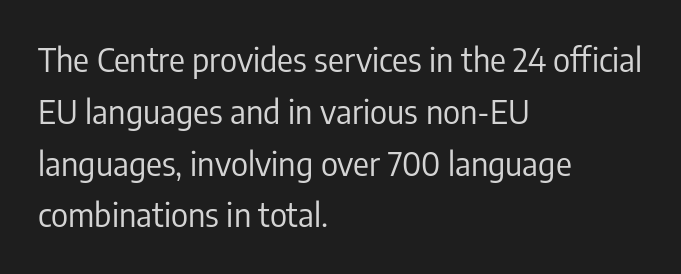
A typesetter would call this zero additional tracking. The lines in this sample share a left origin and differ only in where they stop. Each letter keeps its own natural width here, so spacing adapts to shape. Descenders are the only things crossing below the line. Weight: not bold — regular or lighter.
